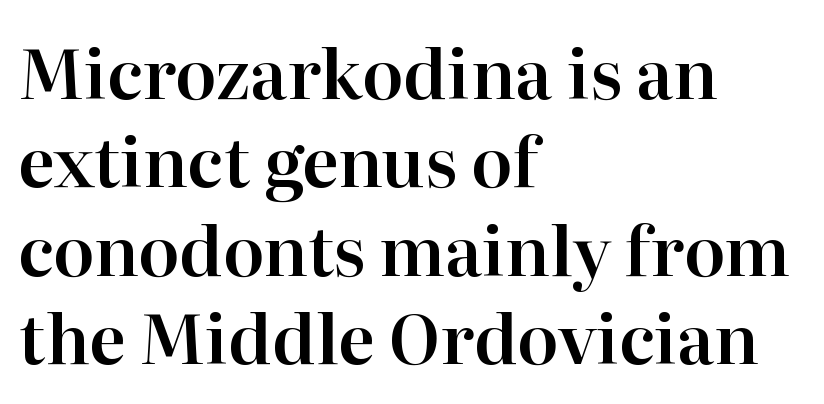
{"serif": "yes", "italic": "no", "width": "normal", "stroke_contrast": "high", "x_height": "medium", "monospaced": "no", "underline": "no", "align": "left", "line_spacing": "normal", "line_spacing_ratio": 1.3, "letter_spacing": "normal", "letter_spacing_em": 0.0, "glyph_px": 68}
